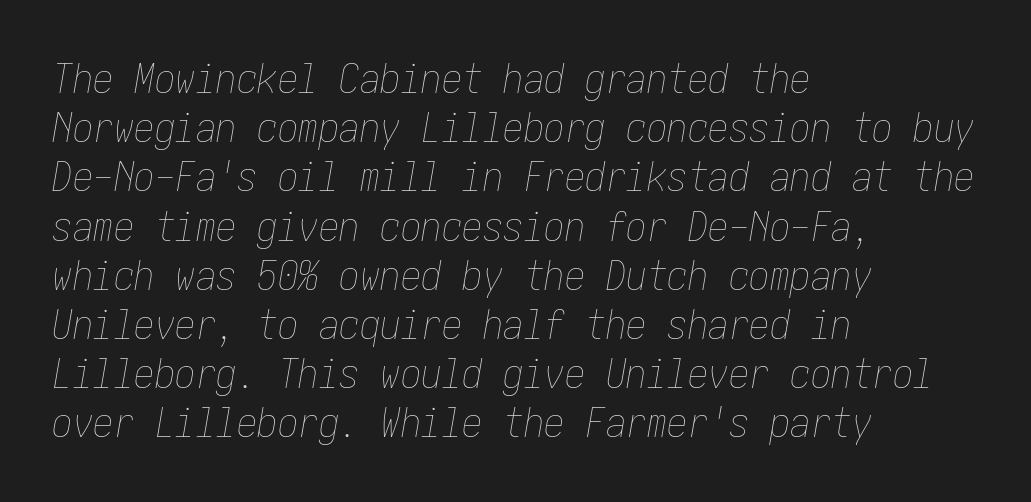
The image shows 41 px thin, condensed type, italic (leaning right); set left-aligned, line spacing 1.2x, normal letter spacing, not underlined; low stroke contrast and a medium x-height.
